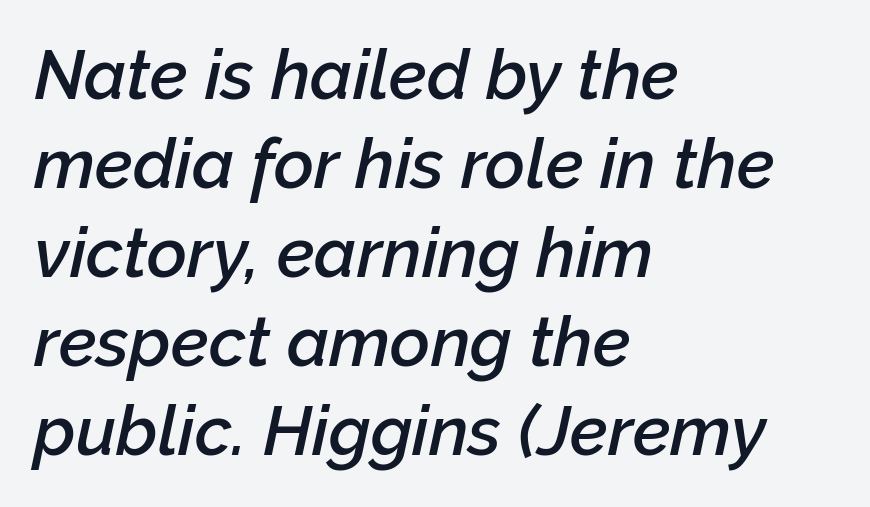
{"italic": "yes", "lean": "right", "slant_degrees": 12, "bold": "semi", "weight": "semibold", "width": "normal", "stroke_contrast": "low", "x_height": "medium", "monospaced": "no", "underline": "no", "align": "left", "line_spacing": "normal", "line_spacing_ratio": 1.29, "letter_spacing": "normal", "letter_spacing_em": 0.0, "glyph_px": 69}
